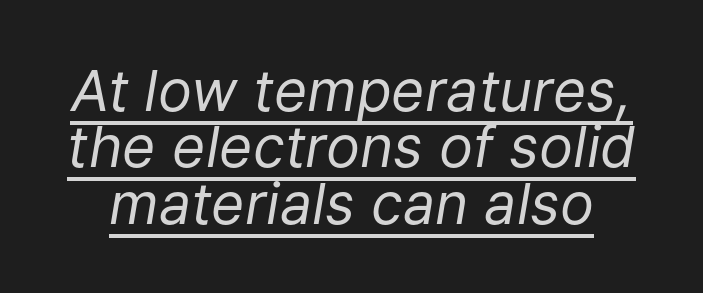
Q: Is the text bold? A: No.
Q: Is the text italic (slanted)? A: Yes, it leans right by about 9 degrees.
Q: Is the text underlined? A: Yes.
Q: Is the spacing between letters normal or unusually wide? A: Normal.
Q: Is the spacing between lines tight, normal or loose? A: Tight.
Q: Width (condensed, normal, or wide)? A: Normal.
Q: Stroke contrast? A: Low.
Q: x-height? A: Medium.
Q: Monospaced? A: No.
